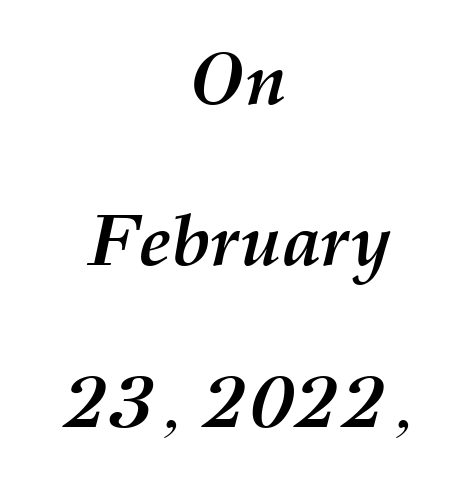
Q: Is the text bold? A: Yes.
Q: Is the text italic (slanted)? A: Yes, it leans right by about 12 degrees.
Q: Is the text underlined? A: No.
Q: How is the paragraph aligned? A: Centered.
Q: Is the spacing between letters normal or unusually wide? A: Normal.
Q: Is the spacing between lines tight, normal or loose? A: Loose.
Q: Width (condensed, normal, or wide)? A: Normal.
Q: Stroke contrast? A: Medium.
Q: x-height? A: Medium.
Q: Monospaced? A: No.
